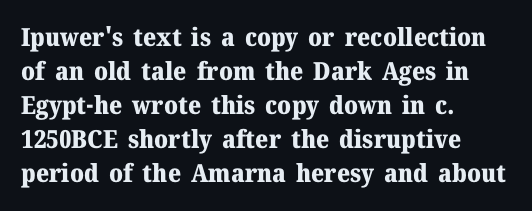
{"italic": "no", "bold": "yes", "underline": "no", "align": "left", "line_spacing": "normal", "line_spacing_ratio": 1.36, "letter_spacing": "normal", "letter_spacing_em": 0.0, "glyph_px": 25}
